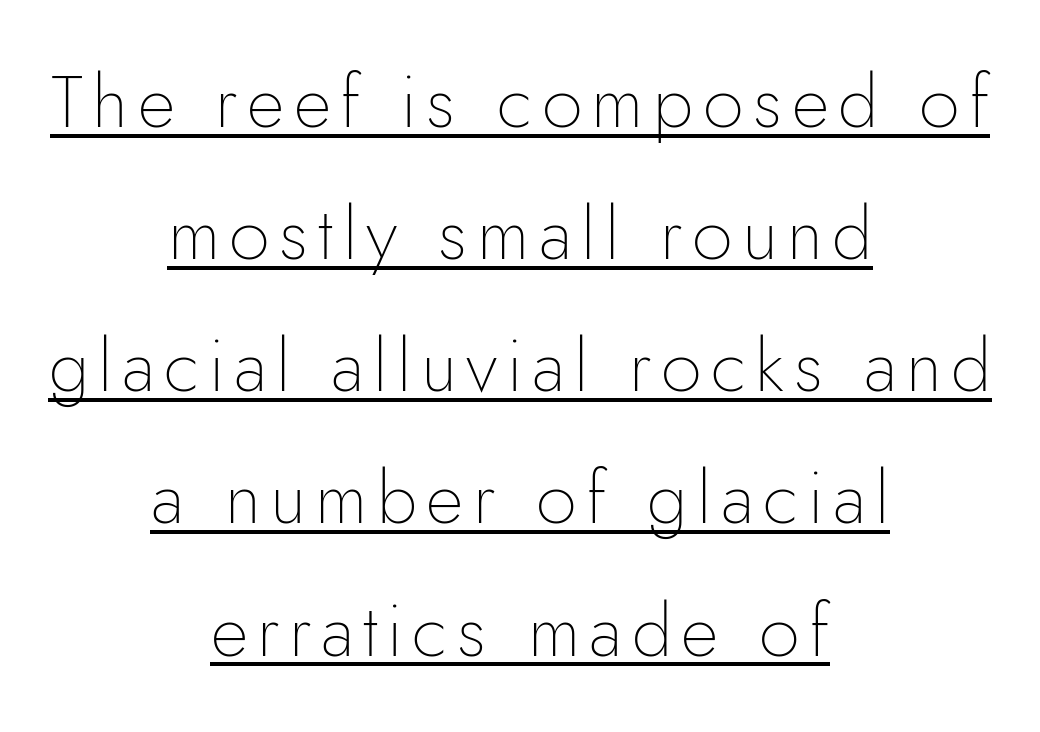
Q: Is the text bold? A: No.
Q: Is the text italic (slanted)? A: No, it is upright.
Q: Is the typeface a serif or a sans-serif typeface? A: Sans-serif.
Q: Is the text underlined? A: Yes.
Q: How is the paragraph aligned? A: Centered.
Q: Width (condensed, normal, or wide)? A: Normal.
Q: Stroke contrast? A: Low.
Q: x-height? A: Small.
Q: Monospaced? A: No.
